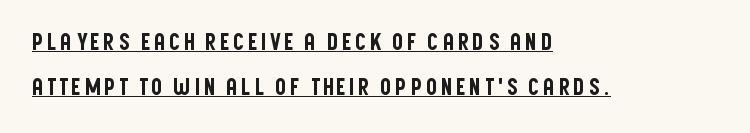
The paragraph has a hard left edge and a soft right edge. Honestly, the underline is the first thing you notice here. Posture: straight, roman, zero tilt. Is there much room between lines? Yes — plenty of vertical air separates them.
